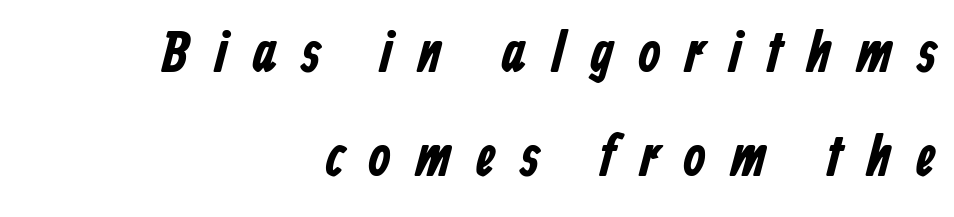
The image shows 58 px condensed sans-serif type; set right-aligned, line spacing 1.79x, unusually wide letter spacing (+0.41 em), not underlined; low stroke contrast and a medium x-height.
